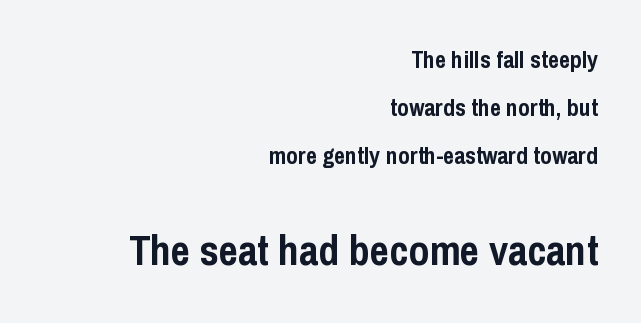
Q: Is the text bold? A: Yes.
Q: Is the text italic (slanted)? A: No, it is upright.
Q: Is the typeface a serif or a sans-serif typeface? A: Sans-serif.
Q: Is the text underlined? A: No.
Q: How is the paragraph aligned? A: Right-aligned.
Q: Is the spacing between letters normal or unusually wide? A: Normal.
Q: Is the spacing between lines tight, normal or loose? A: Loose.
Q: Which block of text is set in a larger size, the first (top) or the second (bottom)? A: The second (bottom) one.
Q: Width (condensed, normal, or wide)? A: Condensed.
Q: Stroke contrast? A: Low.
Q: x-height? A: Medium.
Q: Monospaced? A: No.
